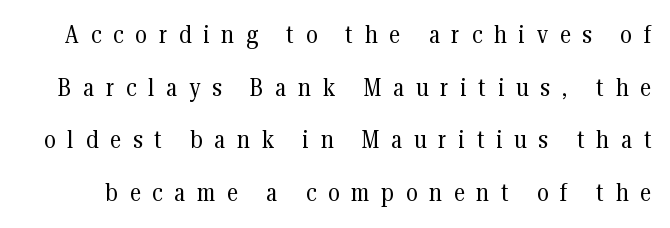
{"italic": "no", "bold": "no", "underline": "no", "line_spacing": "loose", "line_spacing_ratio": 2.11, "letter_spacing": "wide", "letter_spacing_em": 0.48, "glyph_px": 25}
